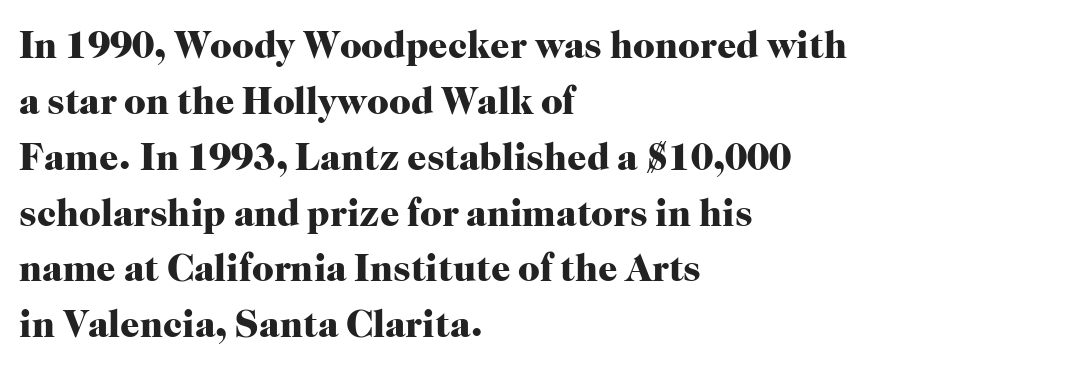
The image shows 38 px heavy serif type, upright; set left-aligned, normal line spacing (1.47x), normal letter spacing, not underlined; high stroke contrast and a medium x-height.
